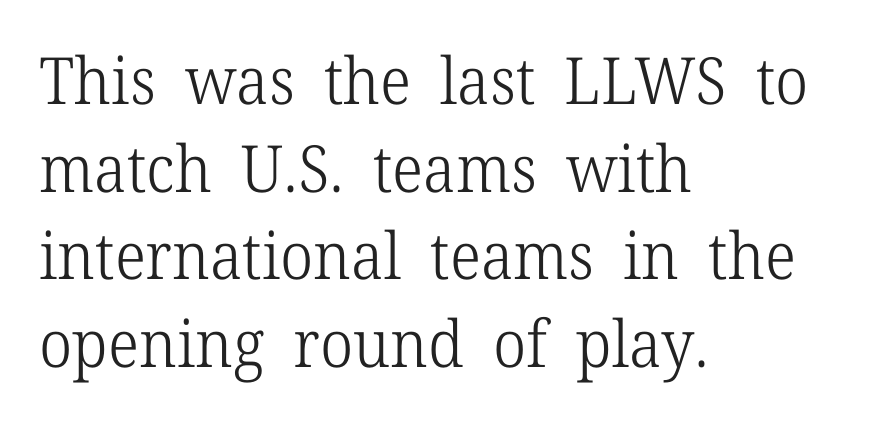
Q: Is the text bold? A: No.
Q: Is the text italic (slanted)? A: No, it is upright.
Q: Is the typeface a serif or a sans-serif typeface? A: Serif.
Q: Is the text underlined? A: No.
Q: How is the paragraph aligned? A: Left-aligned.
Q: Is the spacing between letters normal or unusually wide? A: Normal.
Q: Is the spacing between lines tight, normal or loose? A: Normal.
Q: Width (condensed, normal, or wide)? A: Normal.
Q: Stroke contrast? A: Low.
Q: x-height? A: Medium.
Q: Monospaced? A: No.
